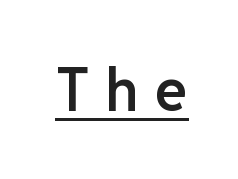
{"serif": "no", "italic": "no", "bold": "semi", "weight": "semibold", "width": "normal", "stroke_contrast": "low", "x_height": "medium", "monospaced": "yes", "underline": "yes", "letter_spacing": "wide", "letter_spacing_em": 0.26, "glyph_px": 60}
